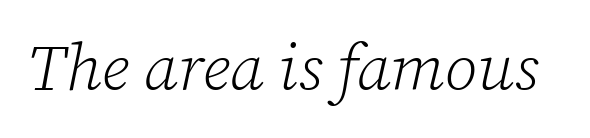
The cut favours lightness, reaching ordinary text weight at its darkest. In terms of posture, this sample is oblique. The rendering uses natural spacing where letterforms have individual widths. Nobody touched the tracking dial on this one. The glyphs are unaccompanied by any horizontal stroke below them.
